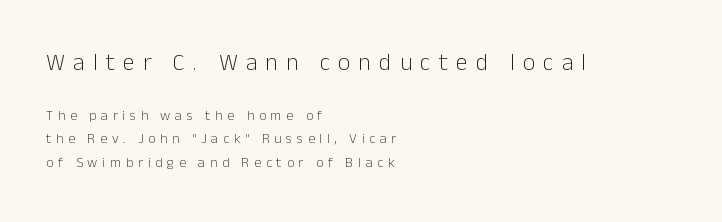
{"italic": "no", "bold": "no", "underline": "no", "align": "left", "line_spacing": "normal", "line_spacing_ratio": 1.69, "letter_spacing": "wide", "letter_spacing_em": 0.34, "larger_block": "first", "size_ratio": 1.71, "glyph_px": 24}
